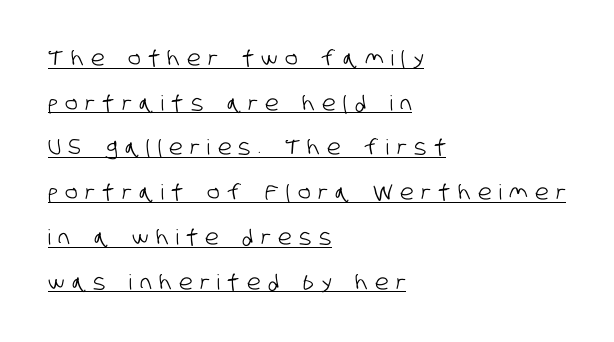
Q: Is the text underlined? A: Yes.
Q: How is the paragraph aligned? A: Left-aligned.
Q: Is the spacing between letters normal or unusually wide? A: Unusually wide.
Q: Is the spacing between lines tight, normal or loose? A: Loose.
